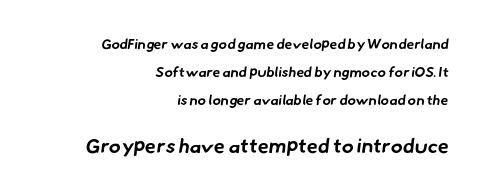
The image shows 20 px bold type; set right-aligned, loose line spacing (1.99x), normal letter spacing, not underlined; the second (bottom) block is 1.43x larger.
